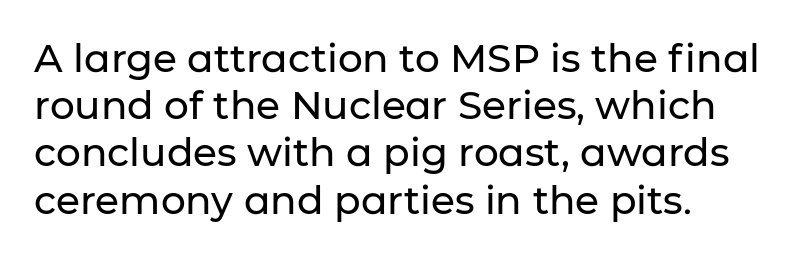
You could not count columns in this text — the font is proportionally spaced. The gap between lines stays unmarked. Quick note: not italic, upright. Short note: letters normally spaced. Alignment: flush left.
